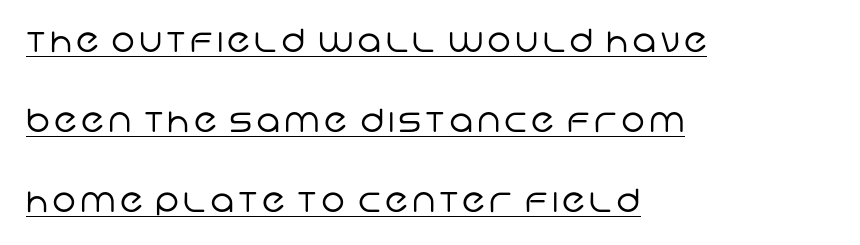
Students, observe the line beneath the letters — that is underlining. Do the characters align in a grid? No, the font is proportional. The typesetting does not lean heavy: it is not bold. Each line starts at the same left margin while the right side varies. The font family rendered here belongs to the sans-serif group.
